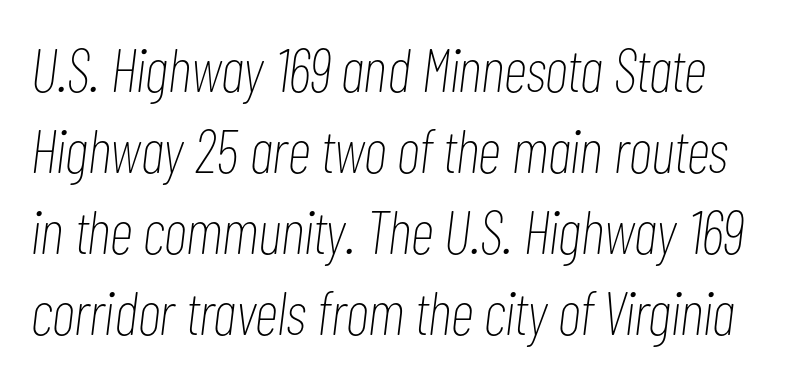
{"italic": "yes", "lean": "right", "slant_degrees": 7, "bold": "no", "weight": "thin", "width": "condensed", "stroke_contrast": "low", "x_height": "medium", "monospaced": "no", "underline": "no", "line_spacing": "normal", "line_spacing_ratio": 1.33, "letter_spacing": "normal", "letter_spacing_em": 0.0, "glyph_px": 61}
